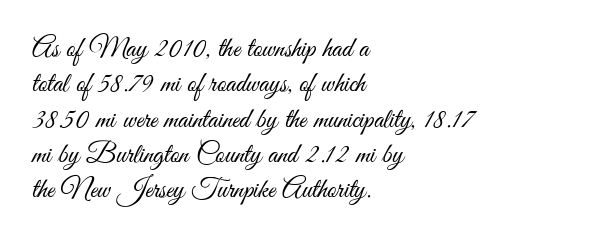
Typographically, this falls in the sans-serif category. Weight: in the light-to-regular range. Compared with typical paragraphs, the rows here are spaced about the same. The compositor pushed each line to the left boundary.
